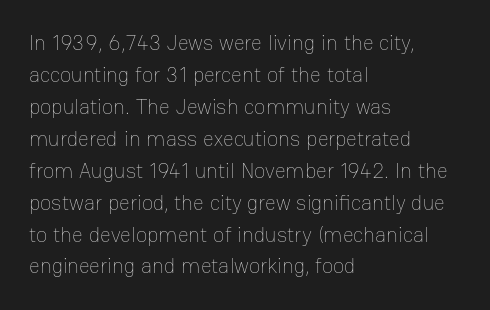
The image shows 21 px text type, upright; set left-aligned, normal line spacing (1.52x), normal letter spacing, not underlined.
